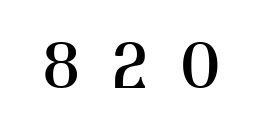
{"serif": "no", "italic": "no", "width": "condensed", "stroke_contrast": "medium", "x_height": "medium", "monospaced": "no", "underline": "no", "letter_spacing": "wide", "letter_spacing_em": 0.45, "glyph_px": 66}
